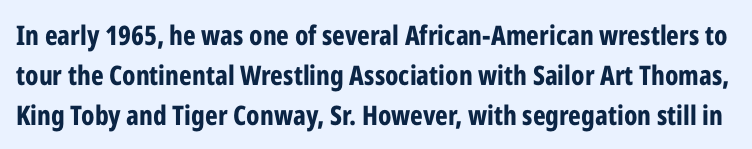
The space beneath each line is pristine and unruled. How are the letters spaced? Ordinarily, with no added tracking. Line spacing here is normal. The typesetting leans heavy: a genuine bold. Notice how the stems are strictly vertical — no italics here.
